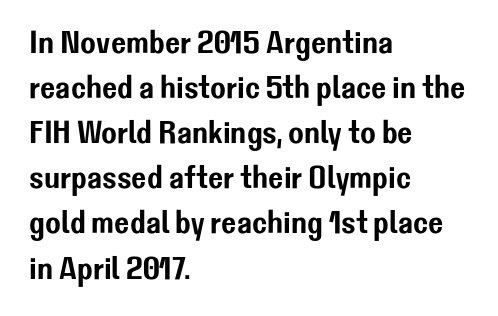
{"serif": "no", "italic": "no", "width": "normal", "stroke_contrast": "low", "x_height": "medium", "monospaced": "no", "underline": "no", "align": "left", "line_spacing": "normal", "line_spacing_ratio": 1.41, "letter_spacing": "normal", "letter_spacing_em": 0.0, "glyph_px": 32}
